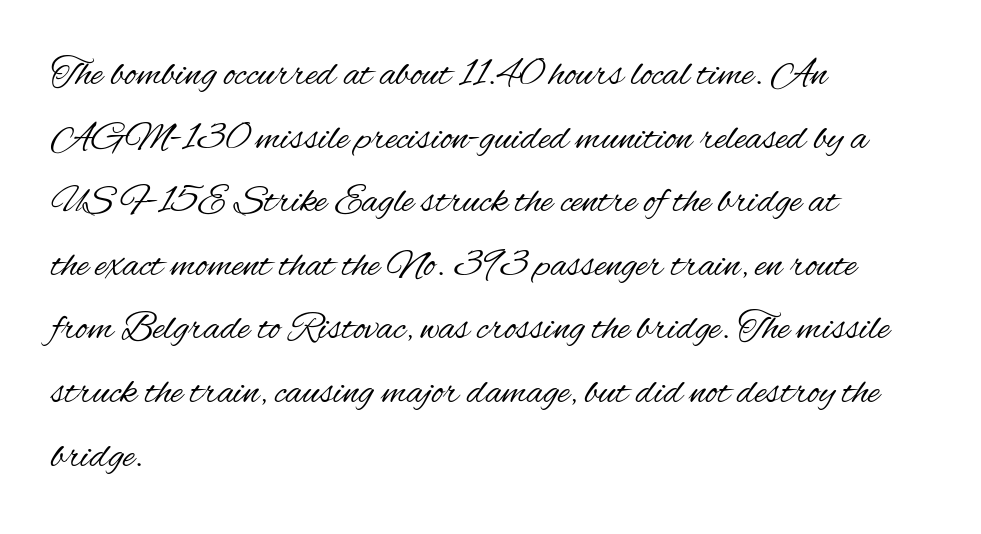
The image shows 40 px regular-weight, condensed sans-serif type; set left-aligned, normal line spacing (1.59x), normal letter spacing, not underlined; medium stroke contrast and a small x-height.
